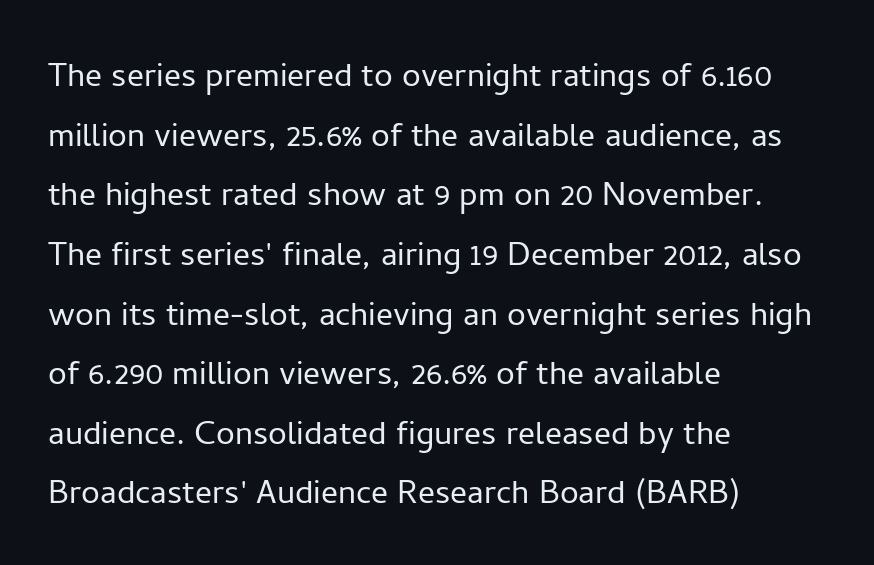
Alignment: flush left. Serifs: no, the terminals of the letterforms are clean. A typesetter would call this proportional, since set widths differ per character. Italic? Not at all — the glyphs are vertical. Weight class: somewhere from thin through regular. The designer left line spacing at the default.
